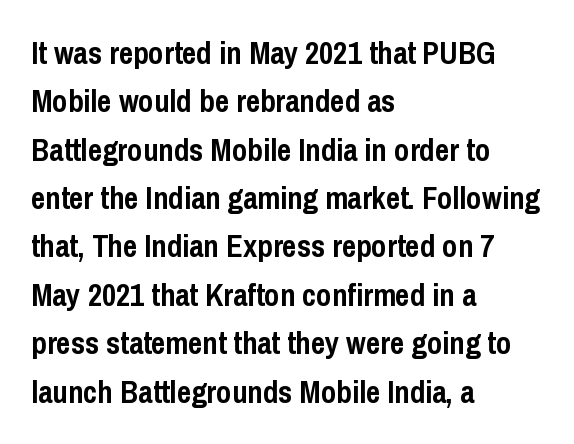
{"serif": "no", "italic": "no", "bold": "yes", "weight": "semibold", "width": "condensed", "stroke_contrast": "low", "x_height": "medium", "monospaced": "no", "underline": "no", "align": "left", "line_spacing": "normal", "line_spacing_ratio": 1.56, "letter_spacing": "normal", "letter_spacing_em": 0.0, "glyph_px": 31}
